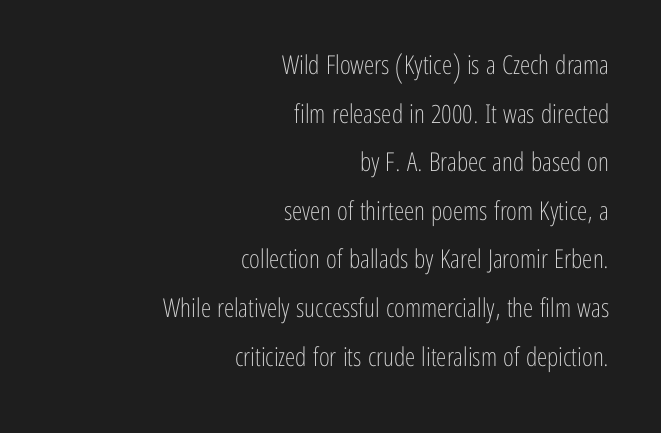
The image shows 26 px text type, upright; set right-aligned, line spacing 1.87x, normal letter spacing, not underlined.
